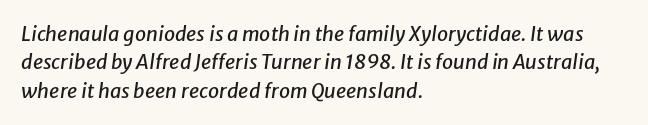
The space beneath each line is pristine and unruled. Regarding leading, the lines here are spaced in the standard way. Quick note: italic. Line beginnings align vertically; line endings do not. A typesetter would call this zero additional tracking.
